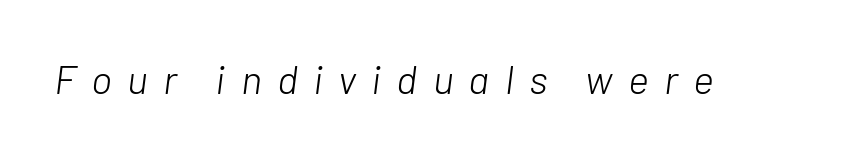
The image shows 40 px light type, italic (leaning right); set unusually wide letter spacing (+0.38 em), not underlined; low stroke contrast and a medium x-height.
